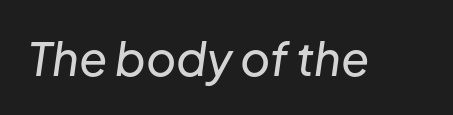
{"italic": "yes", "lean": "right", "slant_degrees": 8, "width": "normal", "stroke_contrast": "low", "x_height": "medium", "monospaced": "no", "underline": "no", "letter_spacing": "normal", "letter_spacing_em": 0.0, "glyph_px": 46}
